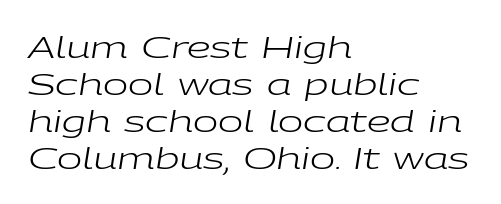
Letters rest on an invisible, unmarked baseline. Is this a fixed-width face? No — the glyphs have proportional, varying widths. These lines keep a tight, regular rhythm from letter to letter. The passage shown is not bold in any degree. Layout note: lines flush left. The passage shown leans; its letterforms are oblique.
